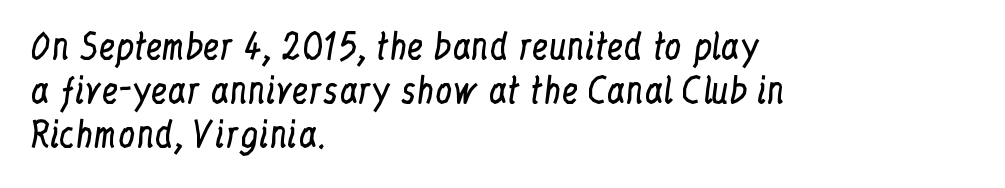
The image shows 34 px regular-weight, condensed serif type; set left-aligned, normal line spacing (1.3x), normal letter spacing, not underlined; low stroke contrast and a medium x-height.
